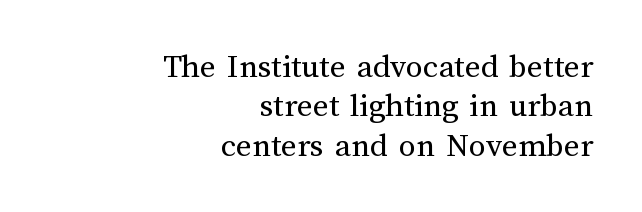
The image shows 34 px regular-weight type, upright; set right-aligned, line spacing 1.16x, normal letter spacing, not underlined; medium stroke contrast and a medium x-height.
